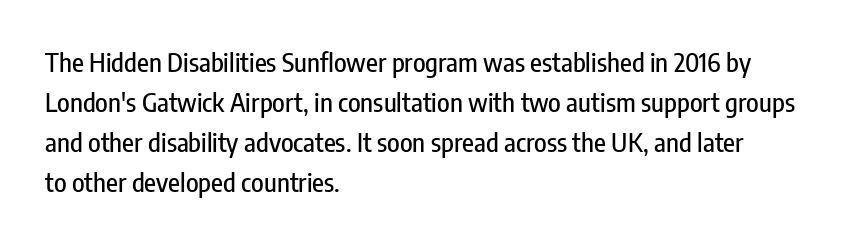
{"italic": "no", "underline": "no", "align": "left", "line_spacing": "normal", "line_spacing_ratio": 1.54, "letter_spacing": "normal", "letter_spacing_em": 0.0, "glyph_px": 26}
